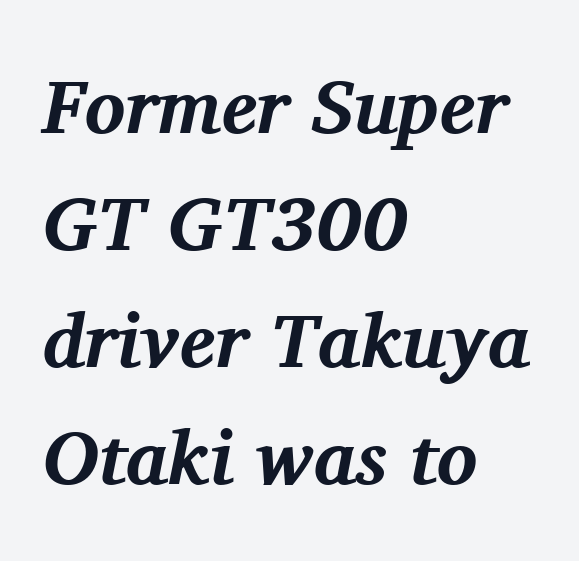
The image shows 76 px bold serif type, italic (leaning right); set left-aligned, normal line spacing (1.54x), normal letter spacing, not underlined; medium stroke contrast and a medium x-height.
